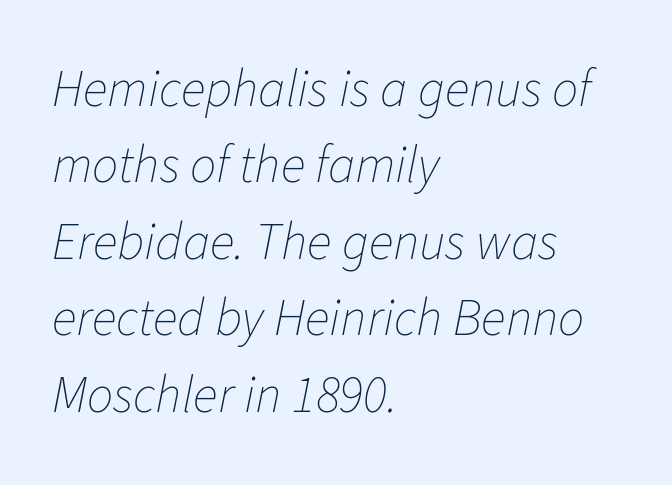
Every character sits at an angle, as italics do. Glance below the letters and you will spot only blank space. Tracking value appears to be zero — textbook default spacing. Heaviness? Minimal to ordinary, like unemphasized prose.
